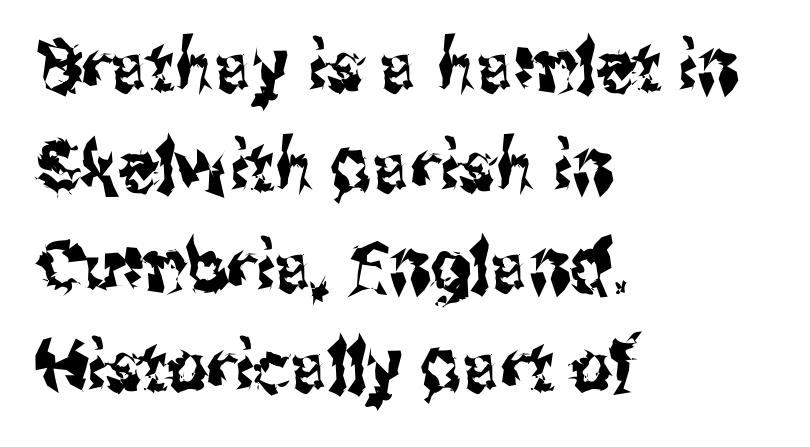
Check where the strokes stop: nothing finishes them off — pure sans. The designer left line spacing at the default. The compositor pushed each line to the left boundary. Glyph-to-glyph distance matches everyday printed text. Character widths vary here, with narrow letters taking less room than wide ones.
